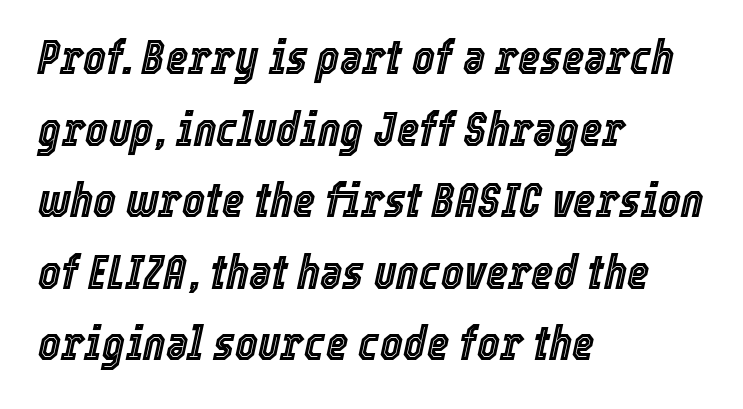
The image shows 48 px condensed type, italic (leaning right); set left-aligned, normal line spacing (1.49x), normal letter spacing, not underlined; a medium x-height.
